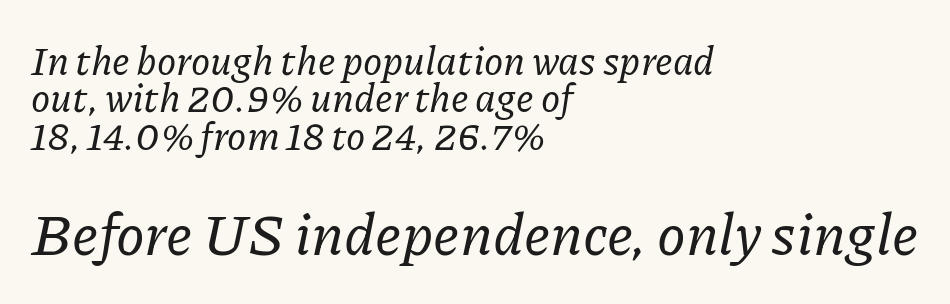
Between one letter and the next there's only the usual sliver of space. Layout note: lines flush left. Italic? Definitely — the glyphs are oblique. A clean baseline with only descenders dipping below it. A typesetter would call this proportional, since set widths differ per character.
